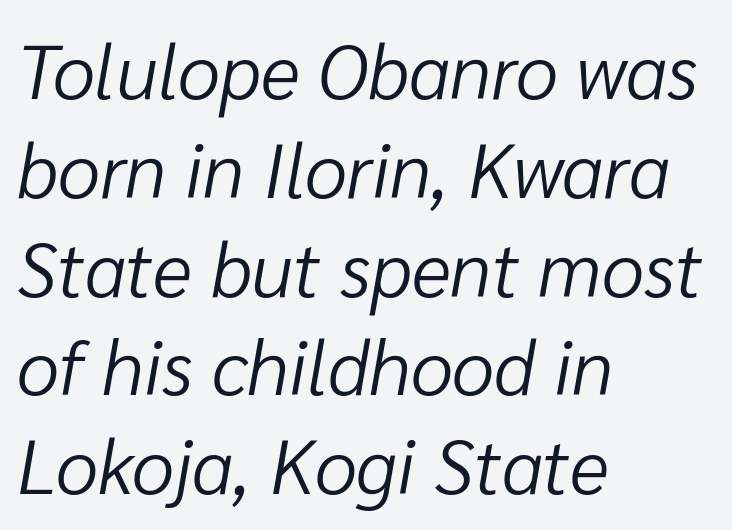
Q: Is the text bold? A: No.
Q: Is the text italic (slanted)? A: Yes, it leans right by about 10 degrees.
Q: Is the text underlined? A: No.
Q: How is the paragraph aligned? A: Left-aligned.
Q: Is the spacing between letters normal or unusually wide? A: Normal.
Q: Is the spacing between lines tight, normal or loose? A: Normal.
Q: Width (condensed, normal, or wide)? A: Normal.
Q: Stroke contrast? A: Low.
Q: x-height? A: Medium.
Q: Monospaced? A: No.
